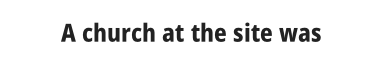
Notice how thick the strokes are: this is what a full bold looks like. This is roman type, the default non-slanted kind. Alignment: centered. Has an underline been added? It has not.
